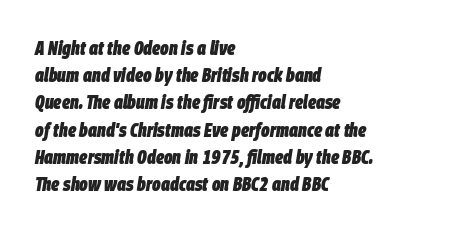
Bare-footed words on every line. The strokes are fattened all the way to bold. Compared with typical paragraphs, the rows here are spaced about the same. If you drew a ruler down the left edge, every line would touch it. Looking at the ascenders, they clearly lean. Compared with typical body copy, the letter spacing here is the same.
